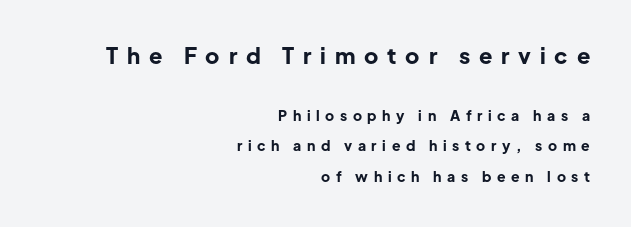
Q: Is the text bold? A: Yes.
Q: Is the text italic (slanted)? A: No, it is upright.
Q: Is the text underlined? A: No.
Q: How is the paragraph aligned? A: Right-aligned.
Q: Is the spacing between letters normal or unusually wide? A: Unusually wide.
Q: Is the spacing between lines tight, normal or loose? A: Loose.
Q: Which block of text is set in a larger size, the first (top) or the second (bottom)? A: The first (top) one.
